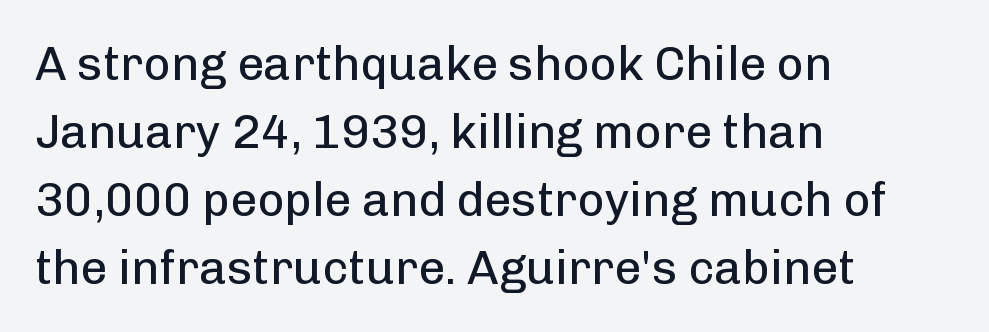
Q: Is the text bold? A: No.
Q: Is the text italic (slanted)? A: No, it is upright.
Q: Is the typeface a serif or a sans-serif typeface? A: Sans-serif.
Q: Is the text underlined? A: No.
Q: How is the paragraph aligned? A: Left-aligned.
Q: Is the spacing between letters normal or unusually wide? A: Normal.
Q: Is the spacing between lines tight, normal or loose? A: Normal.
Q: Width (condensed, normal, or wide)? A: Normal.
Q: Stroke contrast? A: Low.
Q: x-height? A: Medium.
Q: Monospaced? A: No.
